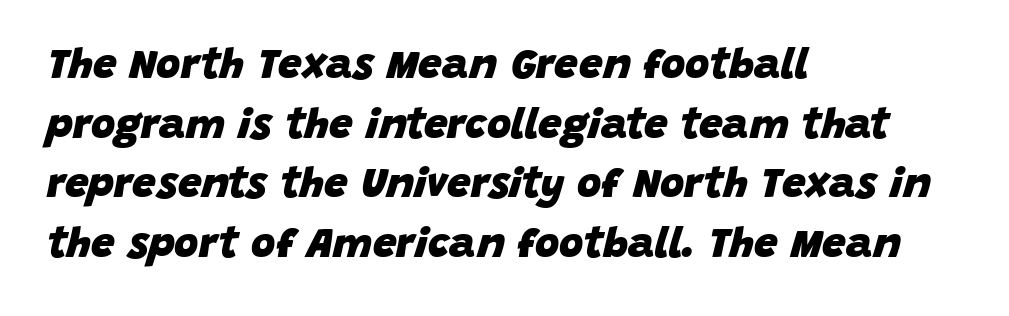
{"italic": "yes", "lean": "right", "slant_degrees": 15, "bold": "yes", "weight": "heavy", "width": "normal", "stroke_contrast": "low", "x_height": "large", "monospaced": "no", "underline": "no", "align": "left", "line_spacing": "normal", "line_spacing_ratio": 1.42, "letter_spacing": "normal", "letter_spacing_em": 0.0, "glyph_px": 42}
